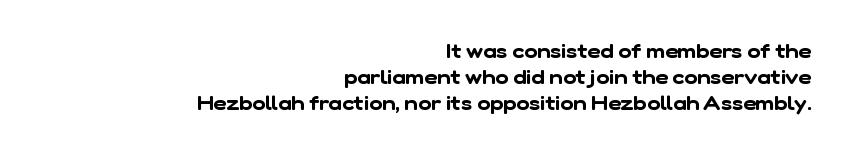
{"underline": "no", "align": "right", "line_spacing": "normal", "line_spacing_ratio": 1.3, "letter_spacing": "normal", "letter_spacing_em": 0.0, "glyph_px": 20}
